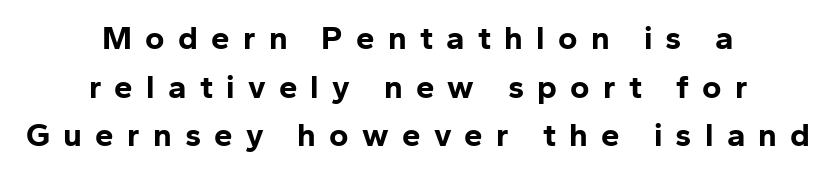
This is roman type, the default non-slanted kind. The compositor balanced each line on the midline. I'd call this a sans setting — the letters go barefoot. Evenly set lines give the paragraph a standard silhouette. Looks like regular typesetting: each glyph gets only the width it needs.
